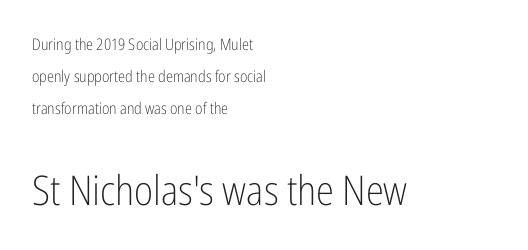
The image shows 41 px light, condensed sans-serif type, upright; set left-aligned, loose line spacing (2.0x), normal letter spacing, not underlined; the second (bottom) block is 2.56x larger; low stroke contrast and a medium x-height.
